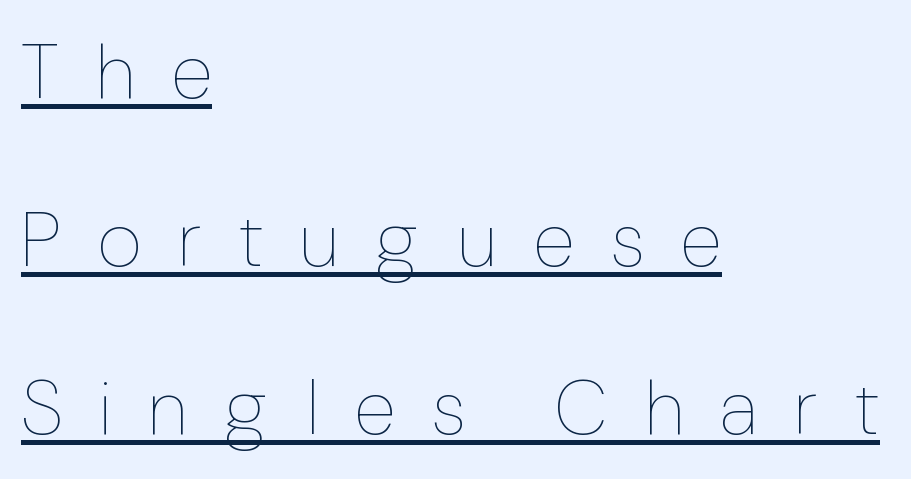
Note the varied advance widths — an 'i' is clearly narrower than an 'm'. Vertical strokes here are truly vertical. The rag falls on the right side of this text block. This reads as an unemphasized weight, regular at the heaviest. How are the letters spaced? Widely, with obvious added tracking.
